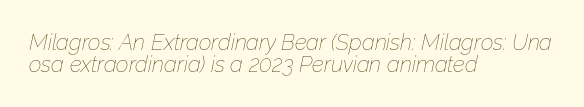
Reading down the column, the eye jumps only a short way to each next line. Observe the lean: these are italic letterforms. Is the letter spacing exaggerated? No — it looks like the ordinary default. All the whitespace from short lines collects on the right. Letters rest on an invisible, unmarked baseline.
